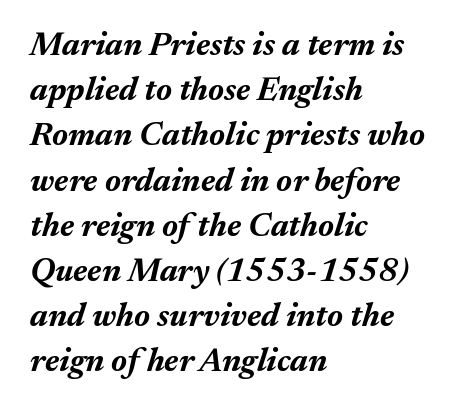
Does the lettering tilt? It does — this is italic. A full-strength bold gives these letters their thick strokes. The rendering uses natural spacing where letterforms have individual widths. The passage shown stacks its lines at a standard gap. Look at the tracking — it's just the regular setting, nothing added.
